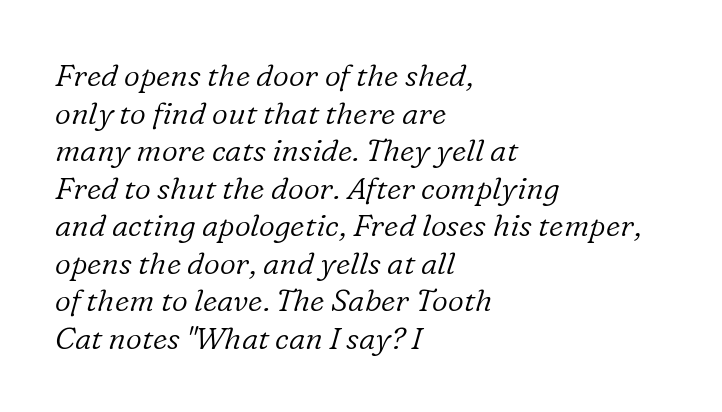
{"serif": "yes", "italic": "yes", "lean": "right", "slant_degrees": 16, "bold": "no", "weight": "light", "width": "normal", "stroke_contrast": "low", "x_height": "medium", "monospaced": "no", "underline": "no", "align": "left", "line_spacing_ratio": 1.21, "letter_spacing": "normal", "letter_spacing_em": 0.0, "glyph_px": 31}
